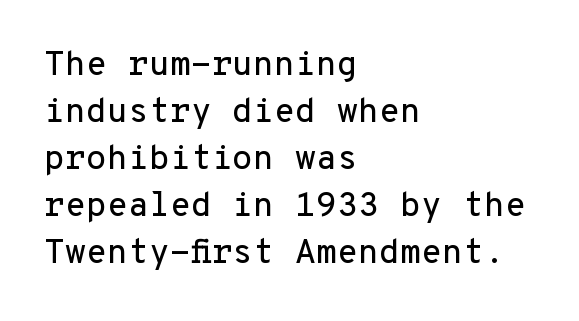
{"serif": "no", "italic": "no", "width": "normal", "stroke_contrast": "low", "x_height": "medium", "monospaced": "yes", "underline": "no", "align": "left", "line_spacing": "normal", "line_spacing_ratio": 1.38, "letter_spacing": "normal", "letter_spacing_em": 0.0, "glyph_px": 34}
